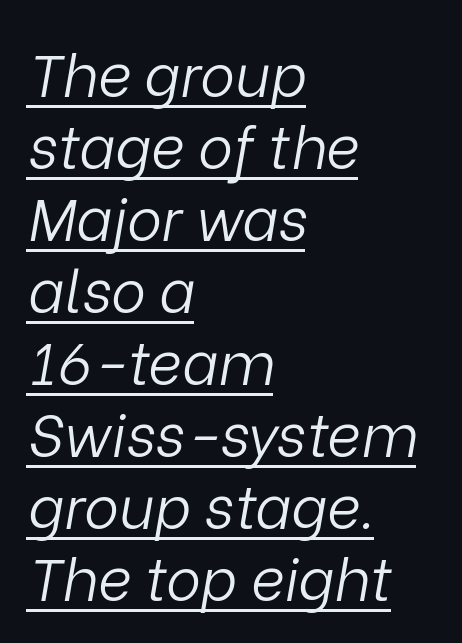
{"italic": "yes", "lean": "right", "slant_degrees": 9, "bold": "no", "weight": "light", "width": "normal", "stroke_contrast": "low", "x_height": "medium", "monospaced": "no", "underline": "yes", "align": "left", "line_spacing_ratio": 1.22, "letter_spacing": "normal", "letter_spacing_em": 0.0, "glyph_px": 59}
